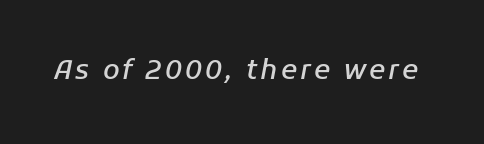
Just letters on the line, the space beneath them empty. The specimen reads as italic at a glance. Emphasis by weight is partial: semibold.
